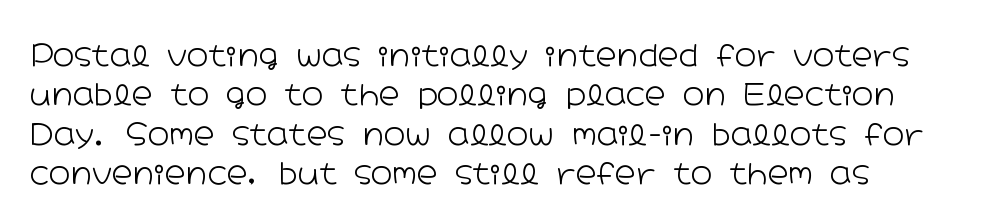
Q: Is the text bold? A: No.
Q: Is the text italic (slanted)? A: No, it is upright.
Q: Is the typeface a serif or a sans-serif typeface? A: Sans-serif.
Q: Is the text underlined? A: No.
Q: How is the paragraph aligned? A: Left-aligned.
Q: Is the spacing between letters normal or unusually wide? A: Normal.
Q: Is the spacing between lines tight, normal or loose? A: Normal.
Q: Width (condensed, normal, or wide)? A: Wide.
Q: Stroke contrast? A: Low.
Q: x-height? A: Medium.
Q: Monospaced? A: No.
